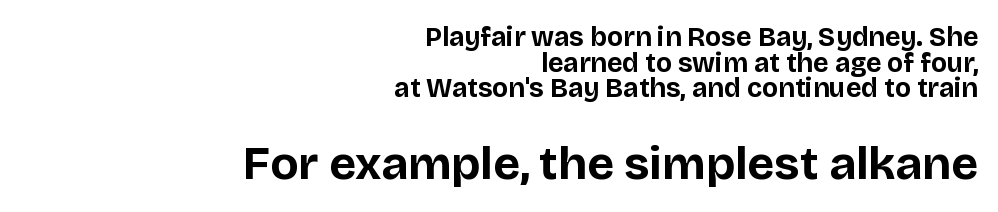
{"serif": "no", "italic": "no", "bold": "yes", "weight": "bold", "width": "normal", "stroke_contrast": "low", "x_height": "large", "monospaced": "no", "underline": "no", "align": "right", "line_spacing": "tight", "line_spacing_ratio": 0.95, "letter_spacing": "normal", "letter_spacing_em": 0.0, "larger_block": "second", "size_ratio": 1.74, "glyph_px": 47}
